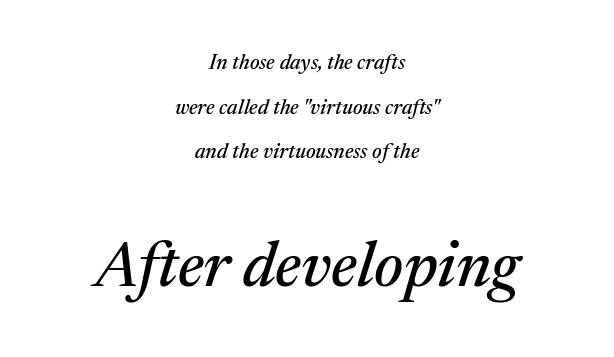
Q: Is the text italic (slanted)? A: Yes, it leans right by about 17 degrees.
Q: Is the typeface a serif or a sans-serif typeface? A: Serif.
Q: Is the text underlined? A: No.
Q: How is the paragraph aligned? A: Centered.
Q: Is the spacing between letters normal or unusually wide? A: Normal.
Q: Is the spacing between lines tight, normal or loose? A: Loose.
Q: Which block of text is set in a larger size, the first (top) or the second (bottom)? A: The second (bottom) one.
Q: Width (condensed, normal, or wide)? A: Normal.
Q: Stroke contrast? A: Medium.
Q: x-height? A: Medium.
Q: Monospaced? A: No.
